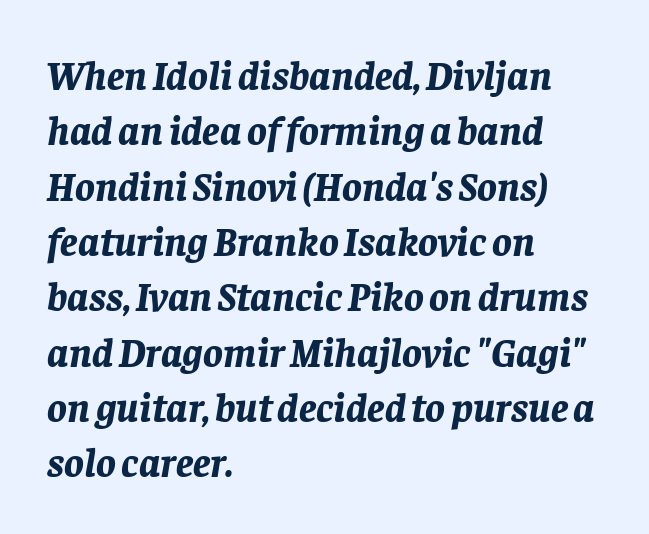
Q: Is the text bold? A: Yes.
Q: Is the text italic (slanted)? A: Yes, it leans right by about 8 degrees.
Q: Is the text underlined? A: No.
Q: How is the paragraph aligned? A: Left-aligned.
Q: Is the spacing between letters normal or unusually wide? A: Normal.
Q: Is the spacing between lines tight, normal or loose? A: Normal.
Q: Width (condensed, normal, or wide)? A: Normal.
Q: Stroke contrast? A: Low.
Q: x-height? A: Large.
Q: Monospaced? A: No.
